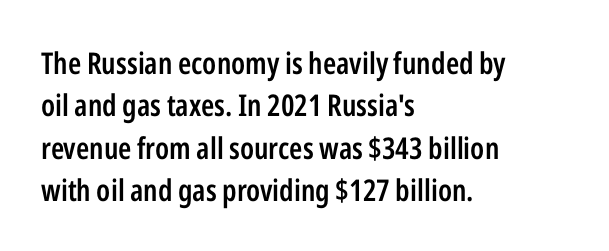
Words appear dense and cohesive because spacing is normal. Alignment: flush left. Glance below the letters and you will spot only blank space. If you drew a line through each stem, it would be perfectly vertical.
